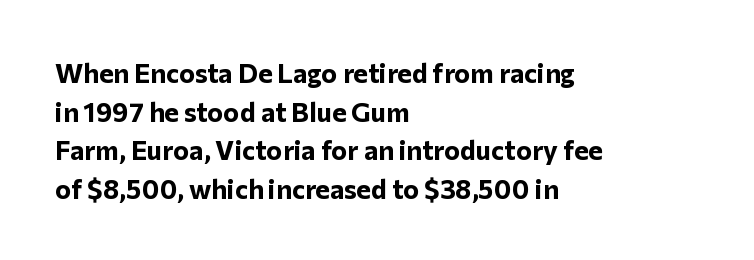
The image shows 27 px bold type, upright; set left-aligned, normal line spacing (1.43x), normal letter spacing, not underlined.
